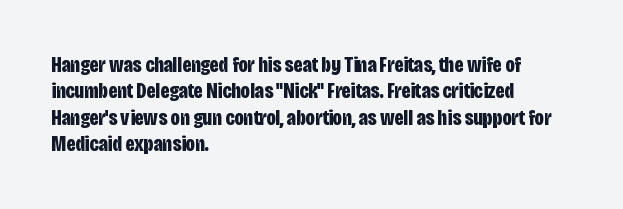
The image shows 22 px bold type, upright; set left-aligned, line spacing 1.2x, normal letter spacing, not underlined.
